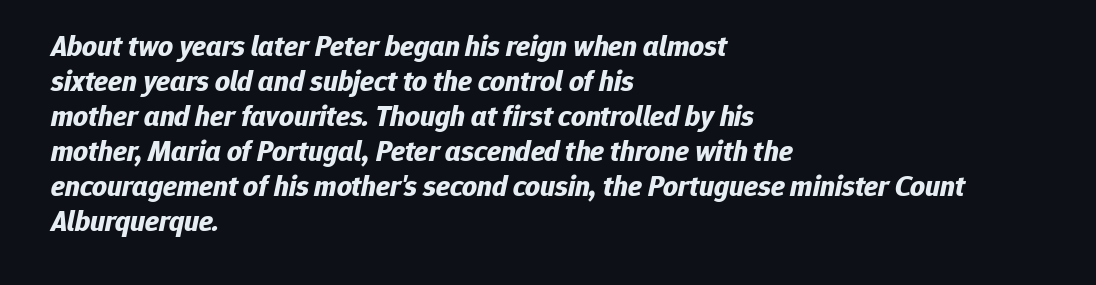
Q: Is the text bold? A: Yes.
Q: Is the text italic (slanted)? A: Yes, it leans right by about 12 degrees.
Q: Is the text underlined? A: No.
Q: How is the paragraph aligned? A: Left-aligned.
Q: Is the spacing between letters normal or unusually wide? A: Normal.
Q: Width (condensed, normal, or wide)? A: Normal.
Q: Stroke contrast? A: Low.
Q: x-height? A: Medium.
Q: Monospaced? A: No.
